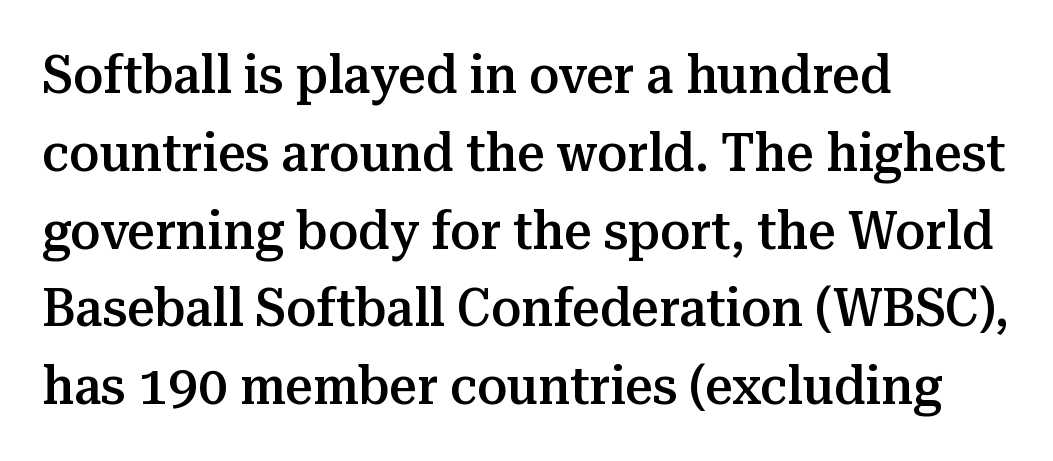
The image shows 54 px semibold serif type, upright; set left-aligned, normal line spacing (1.44x), normal letter spacing, not underlined; medium stroke contrast and a medium x-height.
